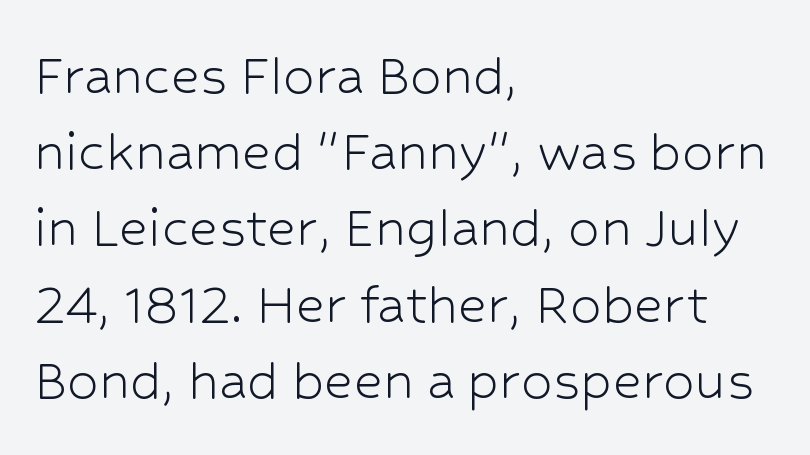
The image shows 63 px light sans-serif type, upright; set left-aligned, line spacing 1.21x, normal letter spacing, not underlined; low stroke contrast and a medium x-height.
